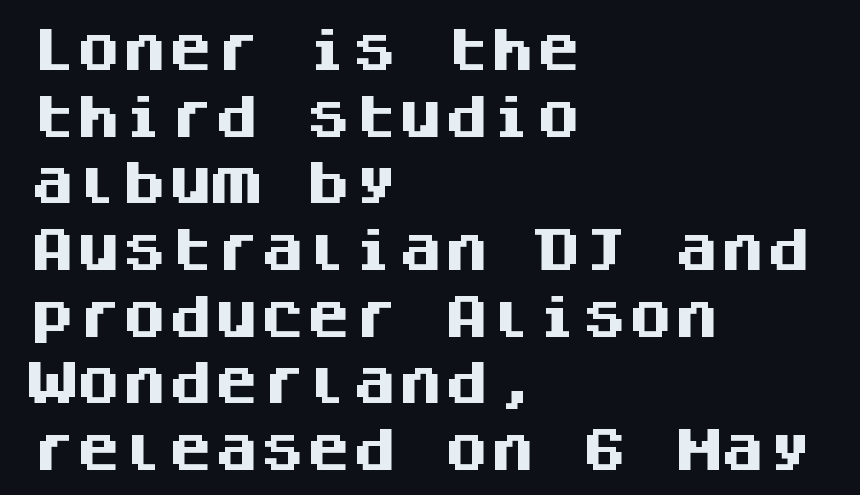
The image shows 46 px heavy sans-serif type, upright, monospaced; set left-aligned, normal line spacing (1.45x), normal letter spacing, not underlined; medium stroke contrast and a large x-height.
